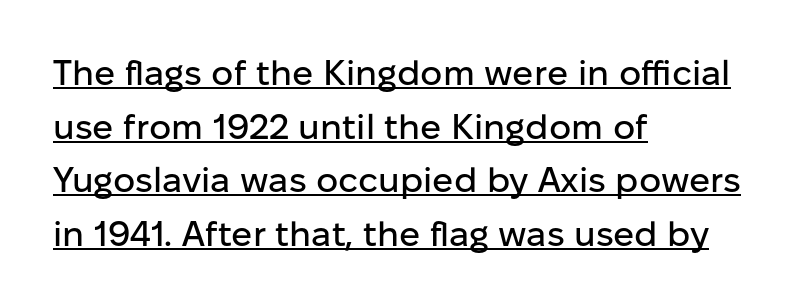
The image shows 35 px sans-serif type, upright; set left-aligned, normal line spacing (1.53x), normal letter spacing, underlined; low stroke contrast and a medium x-height.
